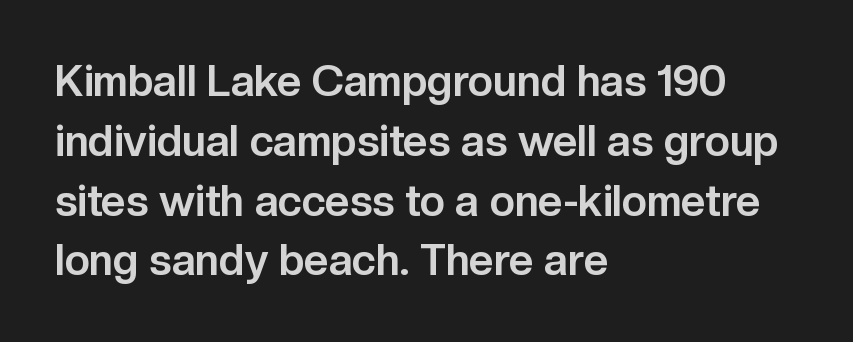
Q: Is the text bold? A: Yes.
Q: Is the text italic (slanted)? A: No, it is upright.
Q: Is the typeface a serif or a sans-serif typeface? A: Sans-serif.
Q: Is the text underlined? A: No.
Q: How is the paragraph aligned? A: Left-aligned.
Q: Is the spacing between letters normal or unusually wide? A: Normal.
Q: Is the spacing between lines tight, normal or loose? A: Normal.
Q: Width (condensed, normal, or wide)? A: Normal.
Q: Stroke contrast? A: Low.
Q: x-height? A: Medium.
Q: Monospaced? A: No.
